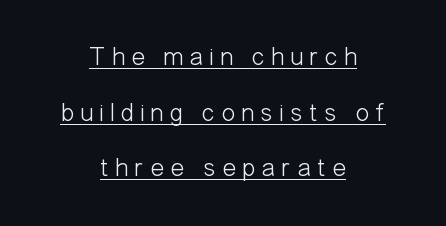
{"italic": "no", "bold": "no", "underline": "yes", "align": "center", "line_spacing": "loose", "line_spacing_ratio": 2.14, "letter_spacing": "wide", "letter_spacing_em": 0.24, "glyph_px": 26}
